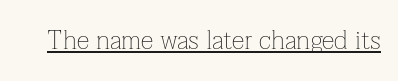
Short note: letters normally spaced. Is this a heavy cut? Hardly; it is regular or lighter. This sample uses an upright cut, with every glyph sitting square on the baseline. Is there an underline? Yes — a line sits under the letters.
